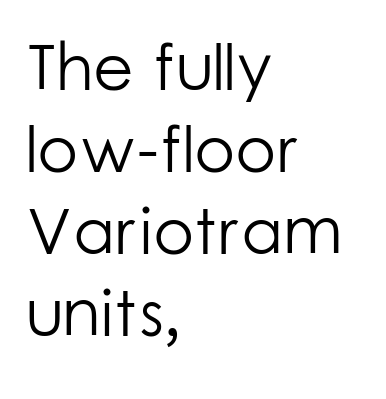
The image shows 66 px light sans-serif type, upright; set left-aligned, line spacing 1.24x, normal letter spacing, not underlined; low stroke contrast and a medium x-height.
